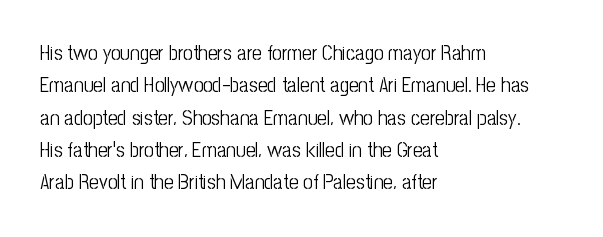
{"italic": "no", "bold": "no", "underline": "no", "align": "left", "line_spacing": "normal", "line_spacing_ratio": 1.54, "letter_spacing": "normal", "letter_spacing_em": 0.0, "glyph_px": 21}
